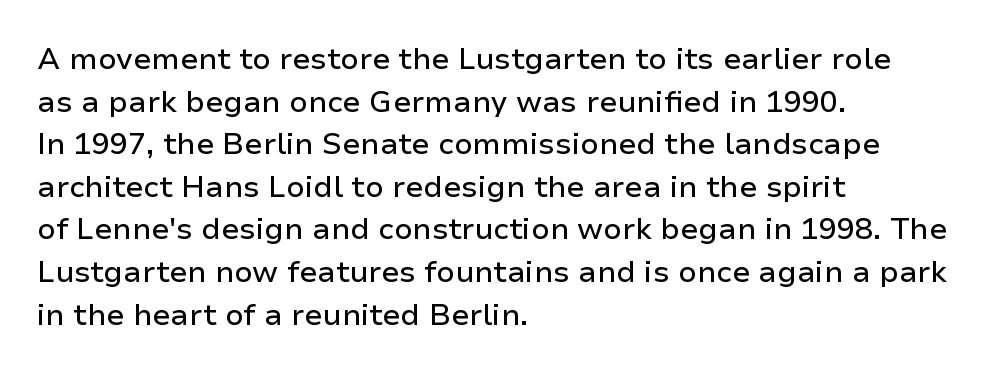
The image shows 30 px sans-serif type, upright; set left-aligned, normal line spacing (1.42x), normal letter spacing, not underlined; low stroke contrast and a medium x-height.
